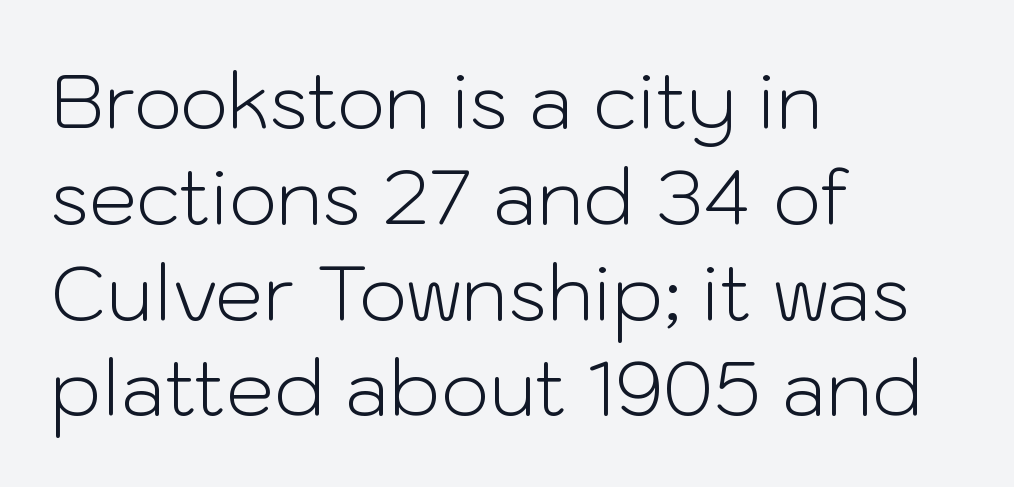
The image shows 76 px light sans-serif type, upright; set left-aligned, normal line spacing (1.26x), normal letter spacing, not underlined; low stroke contrast and a medium x-height.
